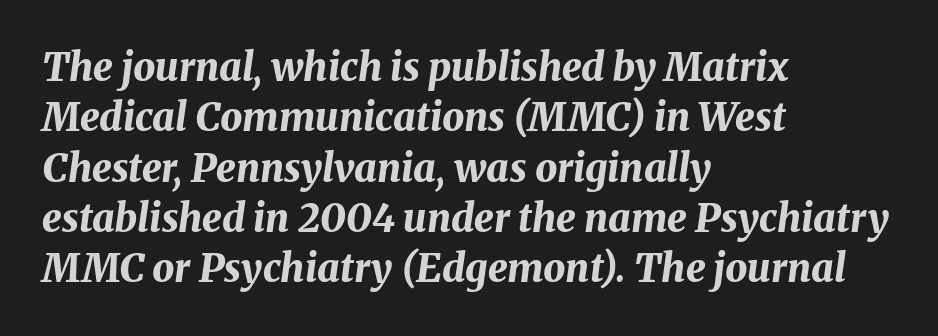
{"italic": "yes", "lean": "right", "slant_degrees": 8, "bold": "yes", "weight": "bold", "width": "normal", "stroke_contrast": "medium", "x_height": "medium", "monospaced": "no", "underline": "no", "align": "left", "line_spacing": "normal", "line_spacing_ratio": 1.29, "letter_spacing": "normal", "letter_spacing_em": 0.0, "glyph_px": 39}
